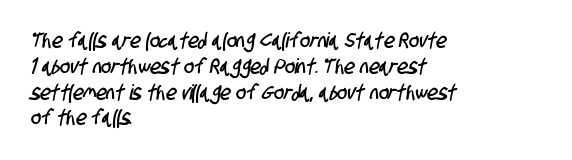
The image shows 21 px text type; set left-aligned, line spacing 1.23x, normal letter spacing, not underlined.
